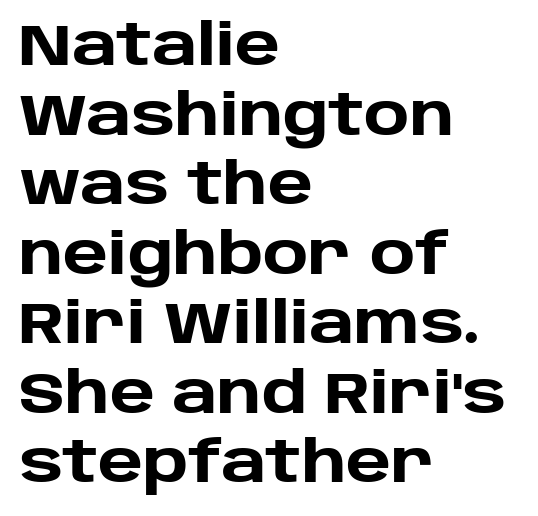
Q: Is the text bold? A: Yes.
Q: Is the text italic (slanted)? A: No, it is upright.
Q: Is the typeface a serif or a sans-serif typeface? A: Sans-serif.
Q: Is the text underlined? A: No.
Q: How is the paragraph aligned? A: Left-aligned.
Q: Is the spacing between letters normal or unusually wide? A: Normal.
Q: Width (condensed, normal, or wide)? A: Normal.
Q: Stroke contrast? A: Low.
Q: x-height? A: Large.
Q: Monospaced? A: No.
